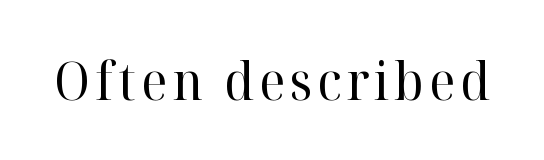
{"serif": "yes", "italic": "no", "bold": "no", "weight": "regular", "width": "normal", "stroke_contrast": "high", "x_height": "medium", "monospaced": "no", "underline": "no", "glyph_px": 52}
